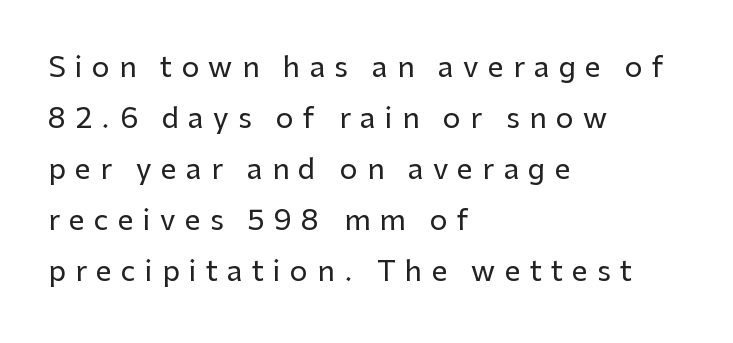
{"serif": "no", "italic": "no", "width": "normal", "stroke_contrast": "low", "x_height": "medium", "monospaced": "no", "underline": "no", "align": "left", "line_spacing_ratio": 1.82, "letter_spacing": "wide", "letter_spacing_em": 0.33, "glyph_px": 28}
